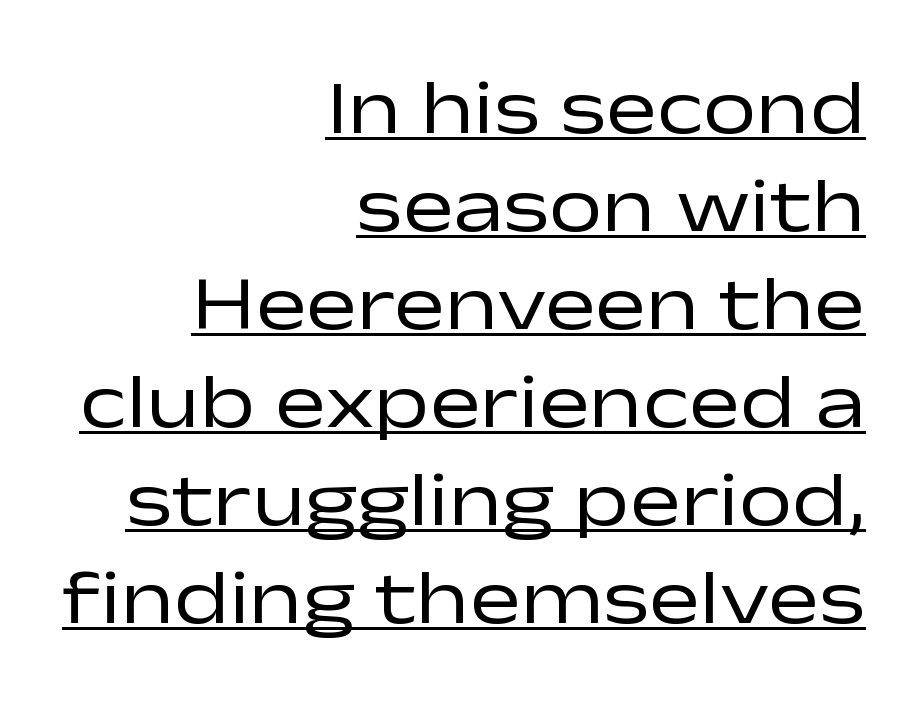
Look at the tracking — it's just the regular setting, nothing added. The letters stand straight up with perfectly vertical stems. Summary of weight: not heavy and not bold. The rendering shows plain stroke endings on the letterforms — a sans-serif design. Vertically, the passage feels balanced, rows spaced as you'd expect.
